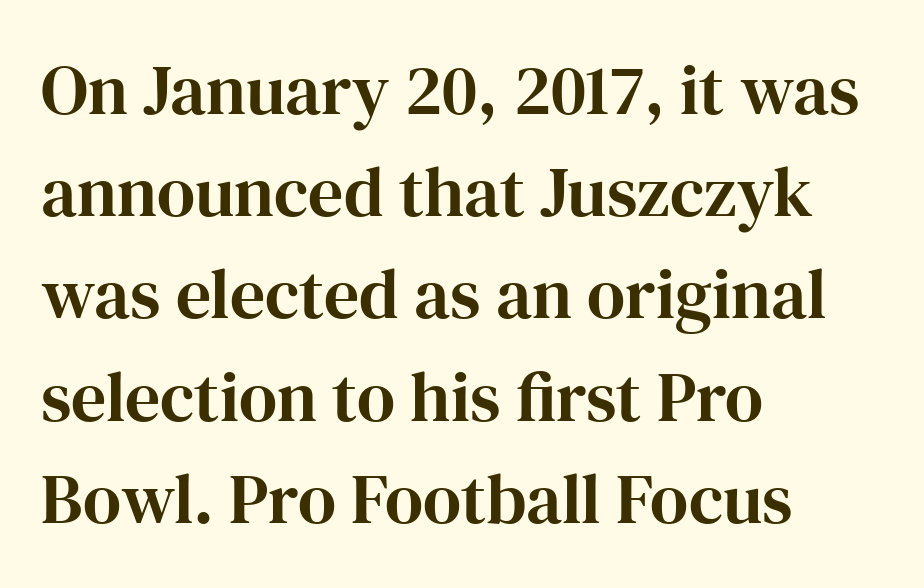
The image shows 70 px serif type, upright; set left-aligned, normal line spacing (1.46x), normal letter spacing, not underlined; high stroke contrast and a medium x-height.
